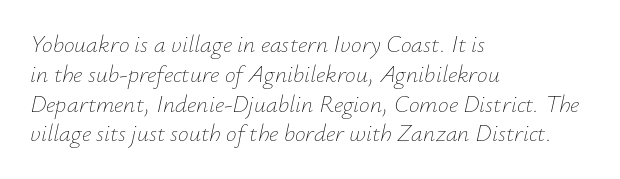
{"italic": "yes", "lean": "right", "slant_degrees": 12, "bold": "no", "underline": "no", "align": "left", "line_spacing_ratio": 1.24, "letter_spacing": "normal", "letter_spacing_em": 0.0, "glyph_px": 24}
